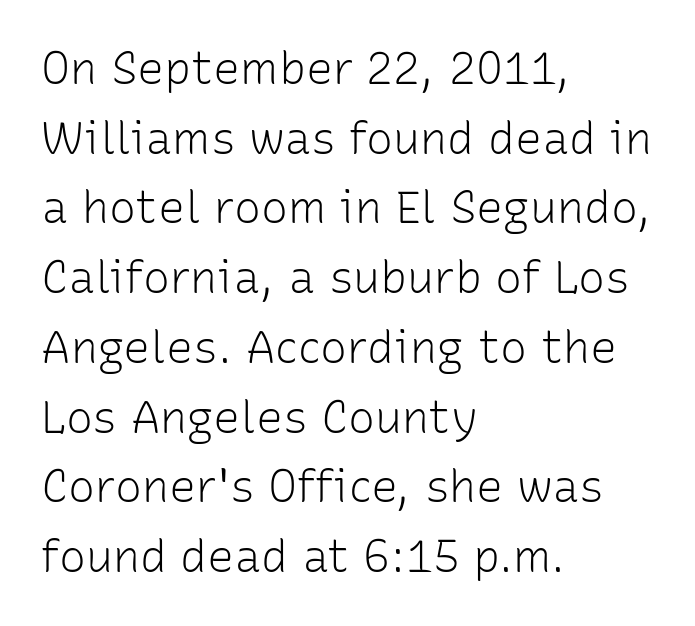
The image shows 45 px light sans-serif type, upright; set left-aligned, normal line spacing (1.55x), normal letter spacing, not underlined; low stroke contrast and a medium x-height.
